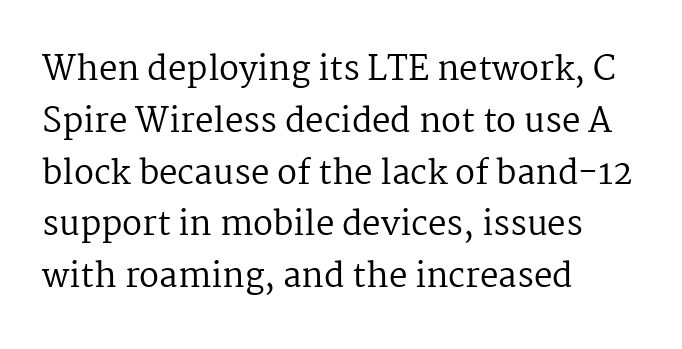
Is the letter spacing exaggerated? No — it looks like the ordinary default. A typesetter would mark this as roman, not italic. The paragraph has a hard left edge and a soft right edge. Unlike a clean sans, this face finishes its strokes with serifs. Character widths vary here, with narrow letters taking less room than wide ones. Quick note: underline off.
